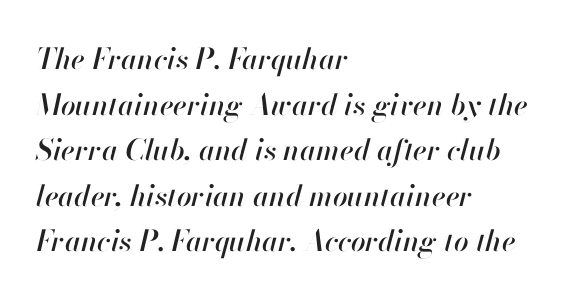
Spacing verdict: proportional, widths tailored to each character. Words float on clear page, feet unadorned. Alignment: flush left. The glyphs look as if they've been sheared to an angle. Does extra space separate the letters? No, they use regular spacing. Reading down the column, the eye jumps a familiar distance to each next line.
